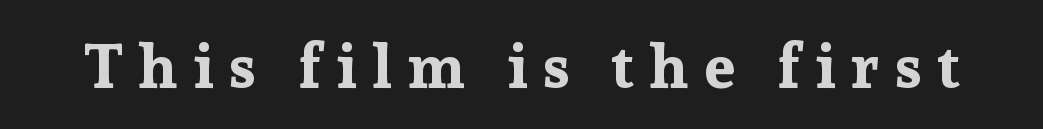
The letters are bold, with thick, heavy strokes. The passage shown is typed in a proportional face where columns would drift. The passage shown has open, widely tracked lettering throughout. Italic: no, the glyphs are upright roman. The words here are not underlined. The type family on display is of the serif kind.
